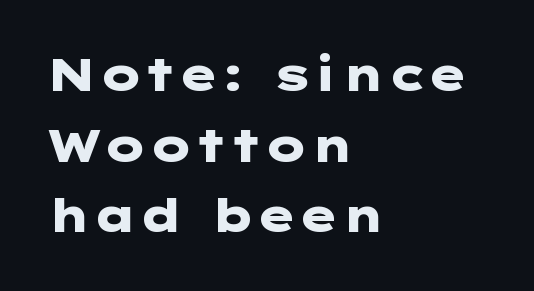
The image shows 45 px heavy, wide sans-serif type, upright; set left-aligned, normal line spacing (1.57x), normal letter spacing, not underlined; low stroke contrast and a medium x-height.
